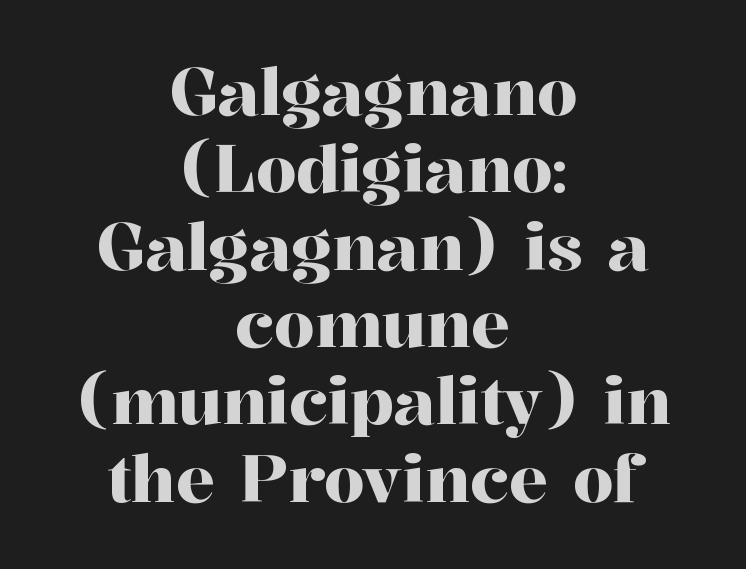
The image shows 65 px serif type, upright; set centered, line spacing 1.19x, normal letter spacing, not underlined; high stroke contrast and a medium x-height.
